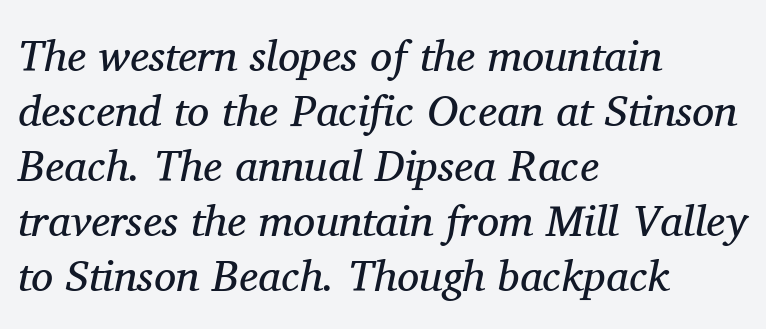
Characters are canted at an angle relative to the baseline's perpendicular. Is there much room between lines? A standard amount, neither cramped nor airy. Does the type have serifs? Yes, each stem ends in a small foot. The gaps between neighbouring characters are ordinary and unremarkable. The words here are not underlined. Each letter keeps its own natural width here, so spacing adapts to shape.
